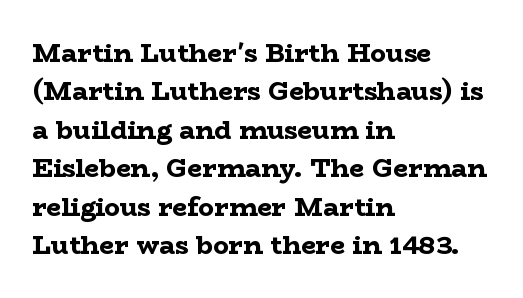
{"italic": "no", "bold": "yes", "underline": "no", "align": "left", "line_spacing": "normal", "line_spacing_ratio": 1.48, "letter_spacing": "normal", "letter_spacing_em": 0.0, "glyph_px": 26}
